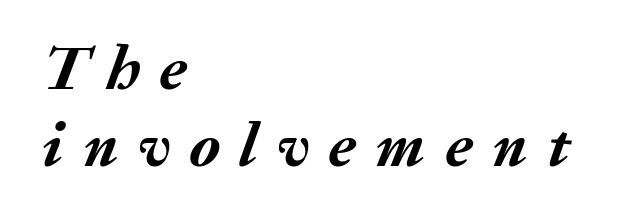
The image shows 63 px semibold type, italic (leaning right); set left-aligned, line spacing 1.23x, unusually wide letter spacing (+0.31 em), not underlined; medium stroke contrast and a medium x-height.
